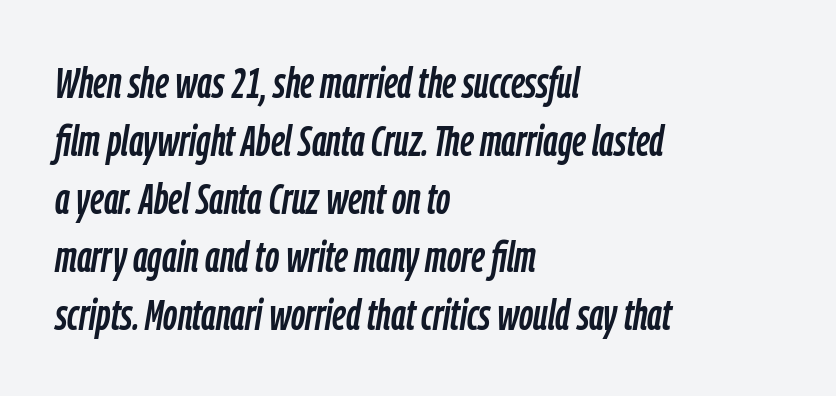
Q: Is the text italic (slanted)? A: Yes, it leans right by about 9 degrees.
Q: Is the text underlined? A: No.
Q: How is the paragraph aligned? A: Left-aligned.
Q: Is the spacing between letters normal or unusually wide? A: Normal.
Q: Is the spacing between lines tight, normal or loose? A: Normal.
Q: Width (condensed, normal, or wide)? A: Condensed.
Q: Stroke contrast? A: Low.
Q: x-height? A: Medium.
Q: Monospaced? A: No.
